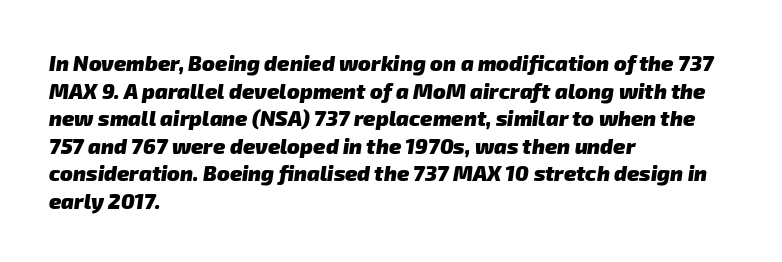
The image shows 21 px bold type; set left-aligned, normal line spacing (1.31x), normal letter spacing, not underlined.
